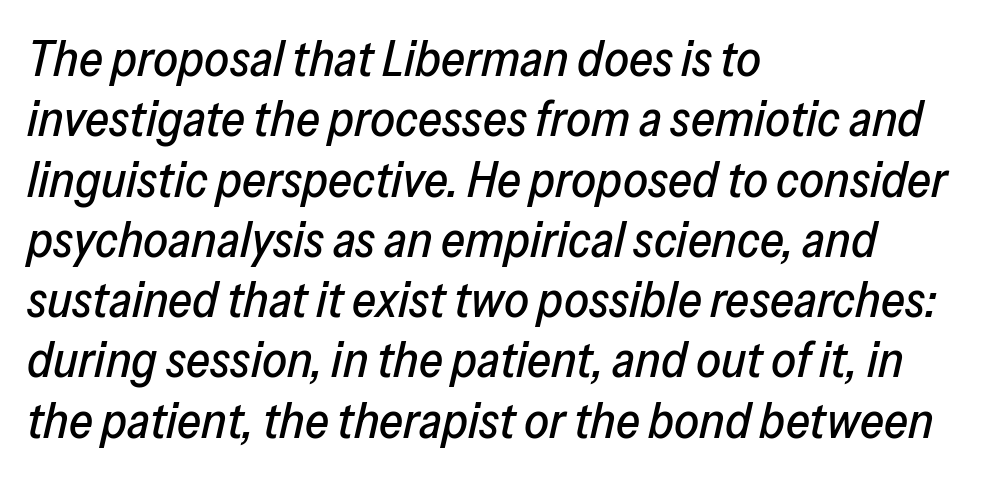
Q: Is the text italic (slanted)? A: Yes, it leans right by about 13 degrees.
Q: Is the text underlined? A: No.
Q: How is the paragraph aligned? A: Left-aligned.
Q: Is the spacing between letters normal or unusually wide? A: Normal.
Q: Width (condensed, normal, or wide)? A: Normal.
Q: Stroke contrast? A: Low.
Q: x-height? A: Medium.
Q: Monospaced? A: No.
